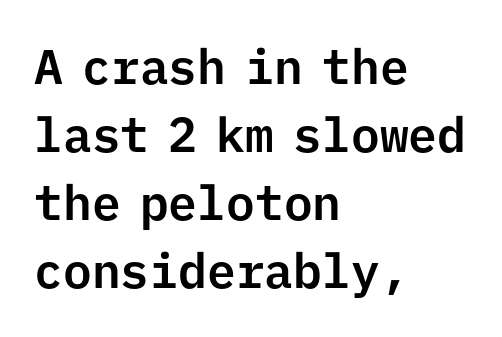
The image shows 48 px sans-serif type, upright, monospaced; set left-aligned, normal line spacing (1.42x), normal letter spacing, not underlined; low stroke contrast and a medium x-height.
